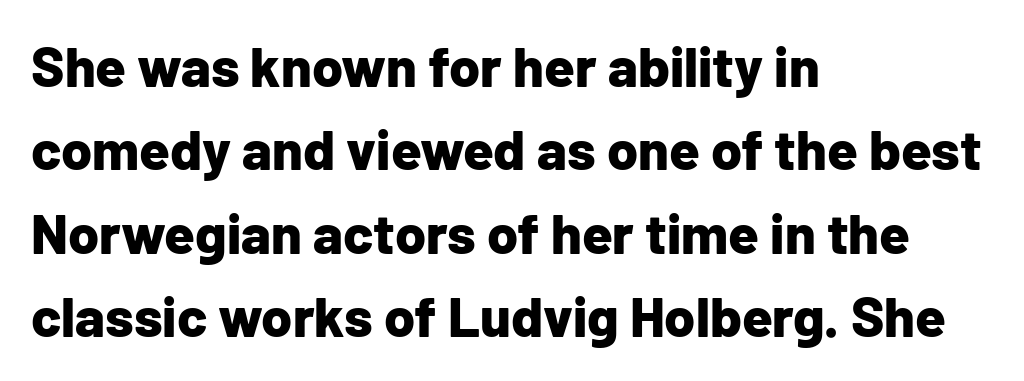
Q: Is the text bold? A: Yes.
Q: Is the text italic (slanted)? A: No, it is upright.
Q: Is the typeface a serif or a sans-serif typeface? A: Sans-serif.
Q: Is the text underlined? A: No.
Q: How is the paragraph aligned? A: Left-aligned.
Q: Is the spacing between letters normal or unusually wide? A: Normal.
Q: Is the spacing between lines tight, normal or loose? A: Normal.
Q: Width (condensed, normal, or wide)? A: Normal.
Q: Stroke contrast? A: Low.
Q: x-height? A: Medium.
Q: Monospaced? A: No.
